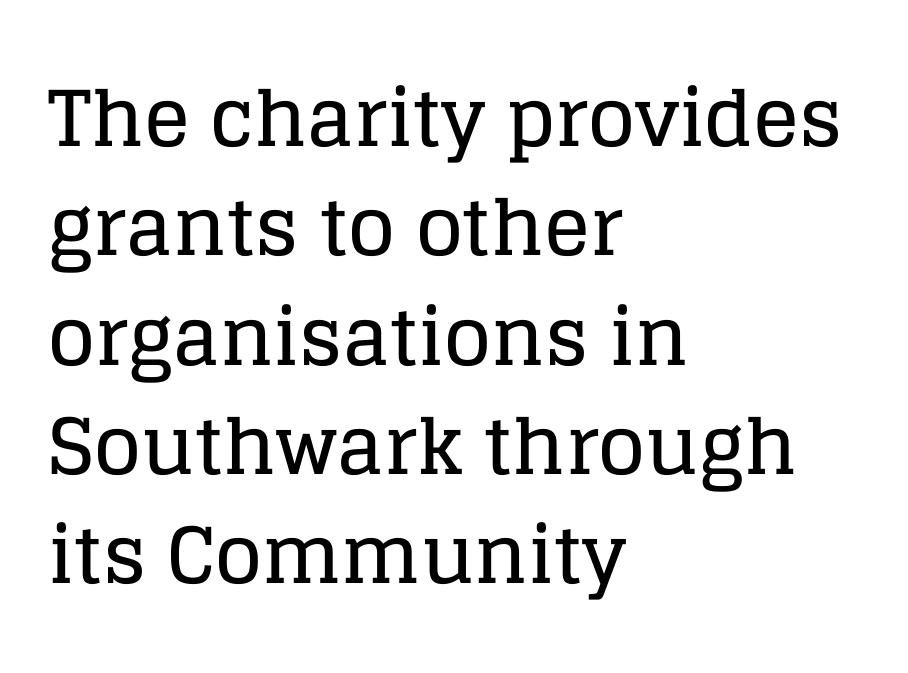
Q: Is the text italic (slanted)? A: No, it is upright.
Q: Is the typeface a serif or a sans-serif typeface? A: Serif.
Q: Is the text underlined? A: No.
Q: How is the paragraph aligned? A: Left-aligned.
Q: Is the spacing between letters normal or unusually wide? A: Normal.
Q: Is the spacing between lines tight, normal or loose? A: Normal.
Q: Width (condensed, normal, or wide)? A: Normal.
Q: Stroke contrast? A: Low.
Q: x-height? A: Large.
Q: Monospaced? A: No.
